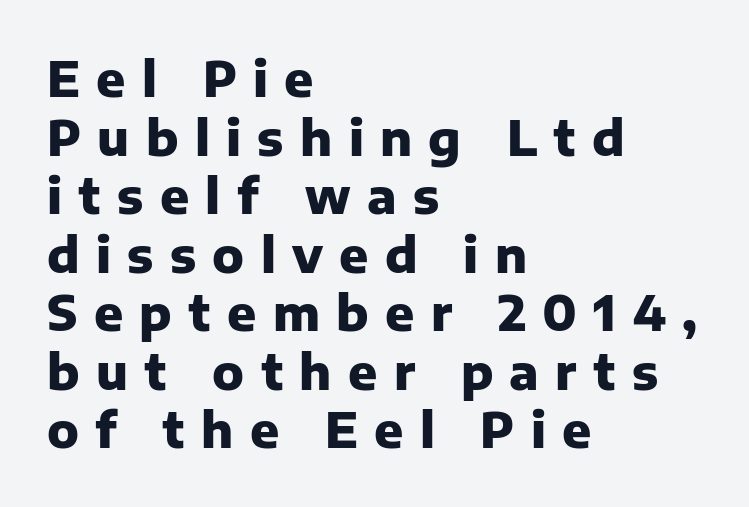
Q: Is the text bold? A: Yes.
Q: Is the text italic (slanted)? A: No, it is upright.
Q: Is the typeface a serif or a sans-serif typeface? A: Sans-serif.
Q: Is the text underlined? A: No.
Q: How is the paragraph aligned? A: Left-aligned.
Q: Is the spacing between letters normal or unusually wide? A: Unusually wide.
Q: Width (condensed, normal, or wide)? A: Normal.
Q: Stroke contrast? A: Low.
Q: x-height? A: Medium.
Q: Monospaced? A: No.
